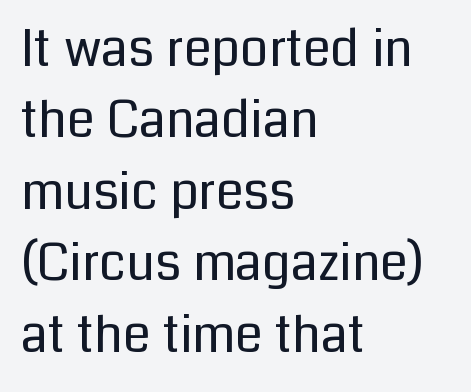
{"serif": "no", "italic": "no", "bold": "no", "weight": "regular", "width": "normal", "stroke_contrast": "low", "x_height": "medium", "monospaced": "no", "underline": "no", "align": "left", "line_spacing": "normal", "line_spacing_ratio": 1.43, "letter_spacing": "normal", "letter_spacing_em": 0.0, "glyph_px": 50}
